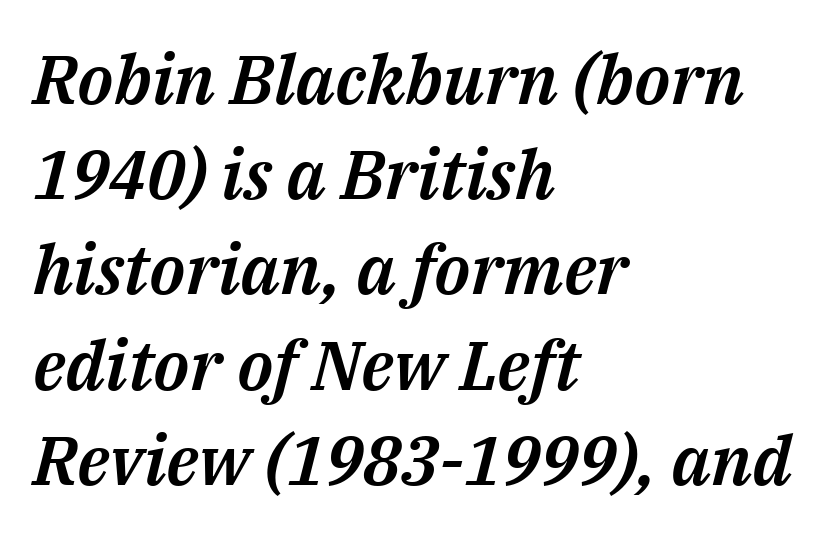
{"italic": "yes", "lean": "right", "slant_degrees": 14, "width": "normal", "stroke_contrast": "medium", "x_height": "medium", "monospaced": "no", "underline": "no", "align": "left", "line_spacing": "normal", "line_spacing_ratio": 1.38, "letter_spacing": "normal", "letter_spacing_em": 0.0, "glyph_px": 69}
